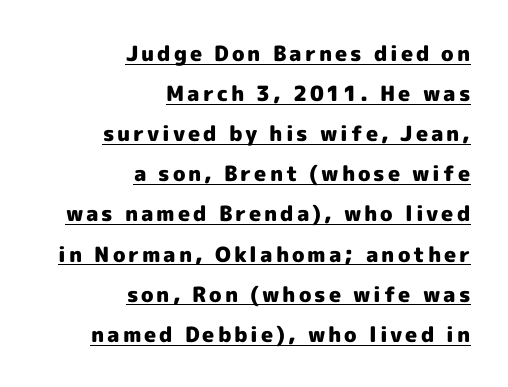
Q: Is the text bold? A: Yes.
Q: Is the text italic (slanted)? A: No, it is upright.
Q: Is the text underlined? A: Yes.
Q: How is the paragraph aligned? A: Right-aligned.
Q: Is the spacing between lines tight, normal or loose? A: Loose.
